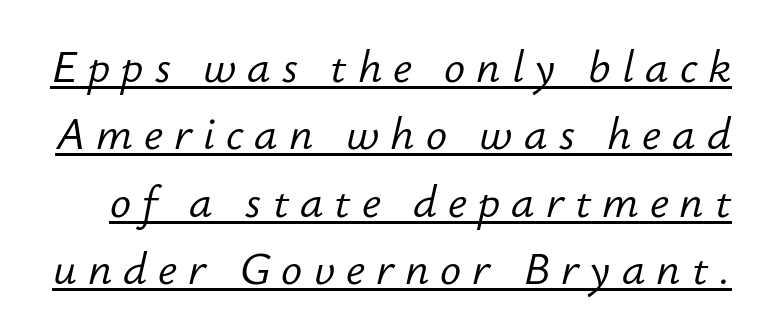
{"italic": "yes", "lean": "right", "slant_degrees": 12, "bold": "no", "weight": "light", "width": "normal", "stroke_contrast": "low", "x_height": "small", "monospaced": "no", "underline": "yes", "line_spacing": "normal", "line_spacing_ratio": 1.53, "letter_spacing": "wide", "letter_spacing_em": 0.25, "glyph_px": 44}
